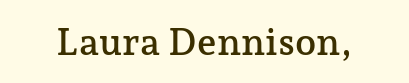
Note: serifs present on the glyphs. The gaps between neighbouring characters are ordinary and unremarkable. The string is rendered with underlining switched off. Here the designer chose a conventional face with non-uniform glyph widths. Posture: vertical.
